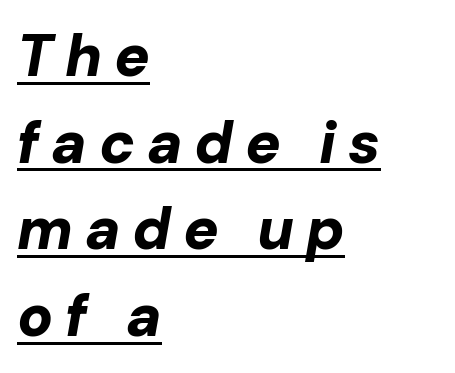
{"italic": "yes", "lean": "right", "slant_degrees": 10, "bold": "yes", "weight": "bold", "width": "normal", "stroke_contrast": "low", "x_height": "medium", "monospaced": "no", "underline": "yes", "align": "left", "line_spacing": "normal", "line_spacing_ratio": 1.47, "letter_spacing": "wide", "letter_spacing_em": 0.2, "glyph_px": 59}
